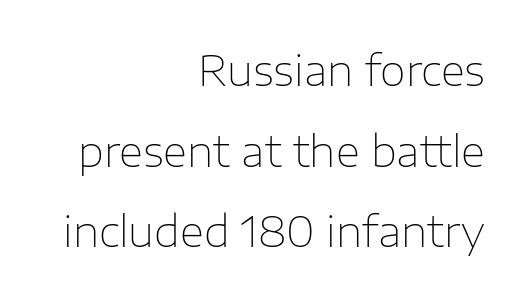
These lines were composed using upright roman letters. Type without underlining. Weight class: somewhere from thin through regular. This sample has the flowing, uneven cadence of proportional lettering. This sample is right-justified, so line beginnings fall wherever the words allow.
